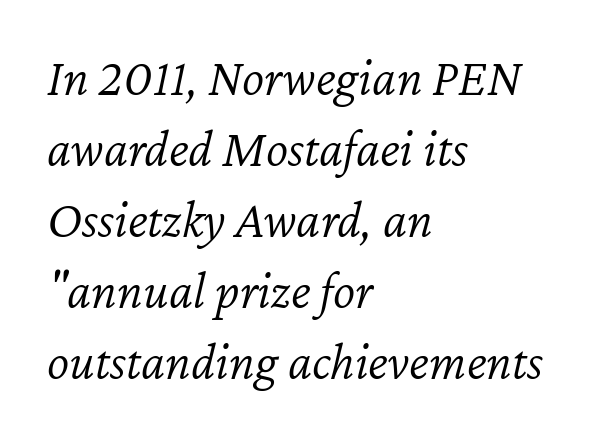
The image shows 53 px light type, italic (leaning right); set left-aligned, normal line spacing (1.34x), normal letter spacing, not underlined; low stroke contrast and a medium x-height.
